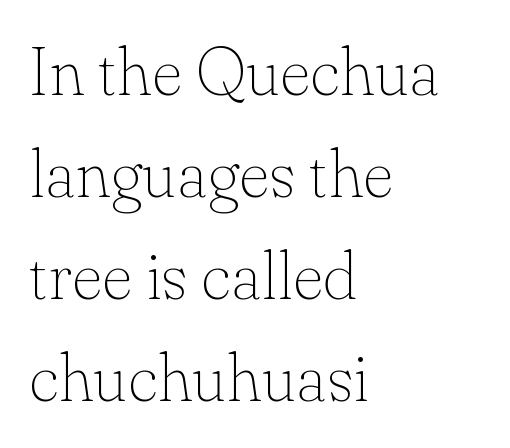
{"serif": "yes", "italic": "no", "bold": "no", "weight": "thin", "width": "normal", "stroke_contrast": "low", "x_height": "small", "monospaced": "no", "underline": "no", "align": "left", "line_spacing": "normal", "line_spacing_ratio": 1.52, "letter_spacing": "normal", "letter_spacing_em": 0.0, "glyph_px": 67}
